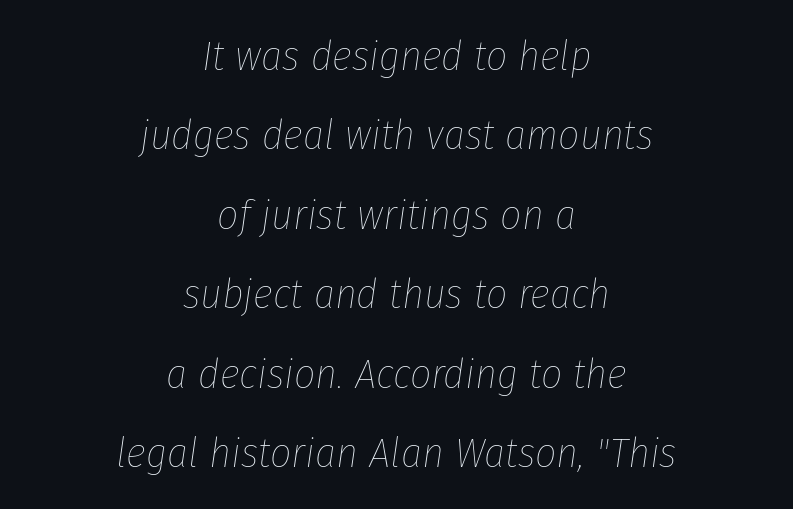
Q: Is the text bold? A: No.
Q: Is the text italic (slanted)? A: Yes, it leans right by about 8 degrees.
Q: Is the text underlined? A: No.
Q: How is the paragraph aligned? A: Centered.
Q: Is the spacing between letters normal or unusually wide? A: Normal.
Q: Width (condensed, normal, or wide)? A: Condensed.
Q: Stroke contrast? A: Low.
Q: x-height? A: Medium.
Q: Monospaced? A: No.
